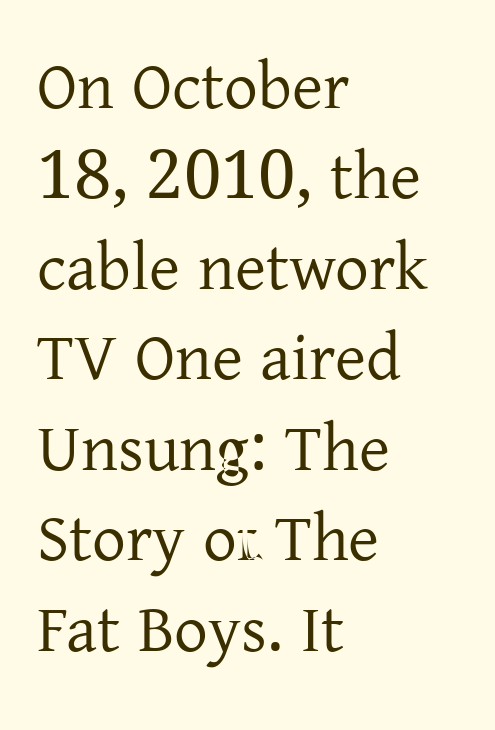
{"serif": "yes", "italic": "no", "bold": "no", "weight": "regular", "width": "normal", "stroke_contrast": "low", "x_height": "medium", "monospaced": "no", "underline": "no", "align": "left", "line_spacing": "normal", "line_spacing_ratio": 1.35, "letter_spacing": "normal", "letter_spacing_em": 0.0, "glyph_px": 67}
